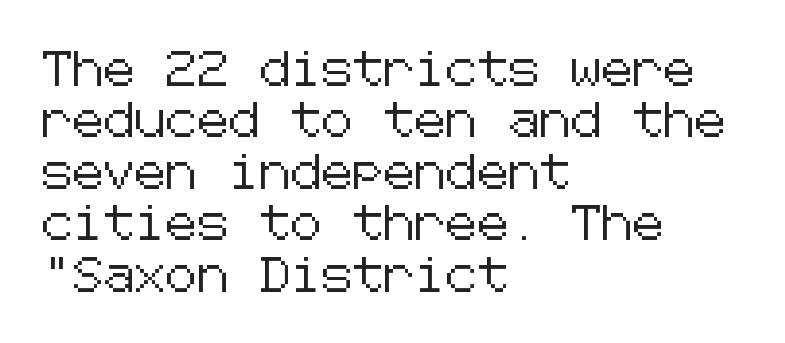
The image shows 35 px sans-serif type, upright; set left-aligned, normal line spacing (1.47x), normal letter spacing, not underlined; low stroke contrast and a medium x-height.
